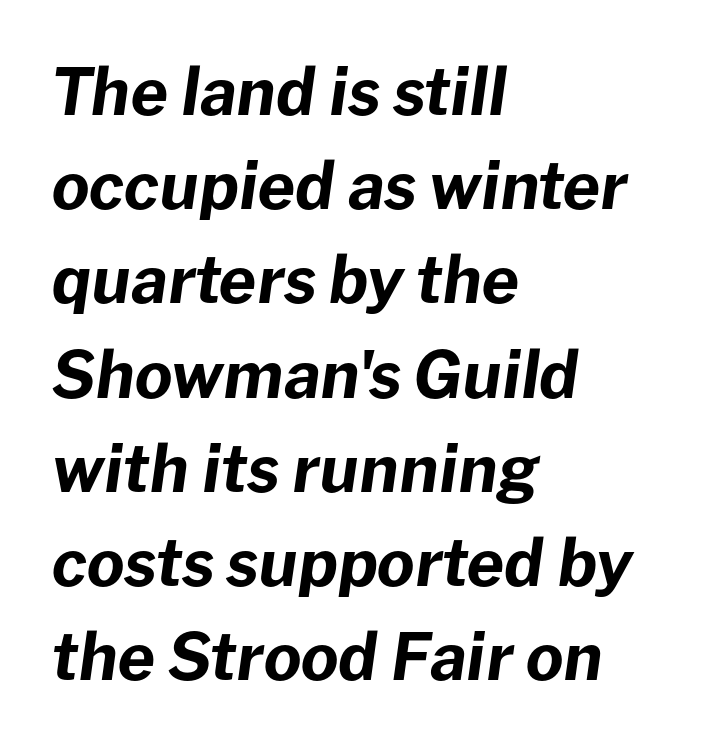
{"italic": "yes", "lean": "right", "slant_degrees": 8, "bold": "yes", "weight": "bold", "width": "normal", "stroke_contrast": "low", "x_height": "medium", "monospaced": "no", "underline": "no", "align": "left", "line_spacing": "normal", "line_spacing_ratio": 1.45, "letter_spacing": "normal", "letter_spacing_em": 0.0, "glyph_px": 65}
